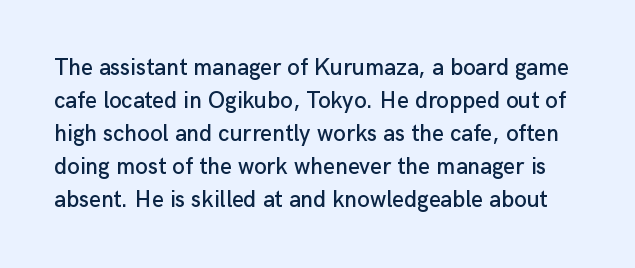
Q: Is the text italic (slanted)? A: No, it is upright.
Q: Is the text underlined? A: No.
Q: Is the spacing between letters normal or unusually wide? A: Normal.
Q: Is the spacing between lines tight, normal or loose? A: Normal.
